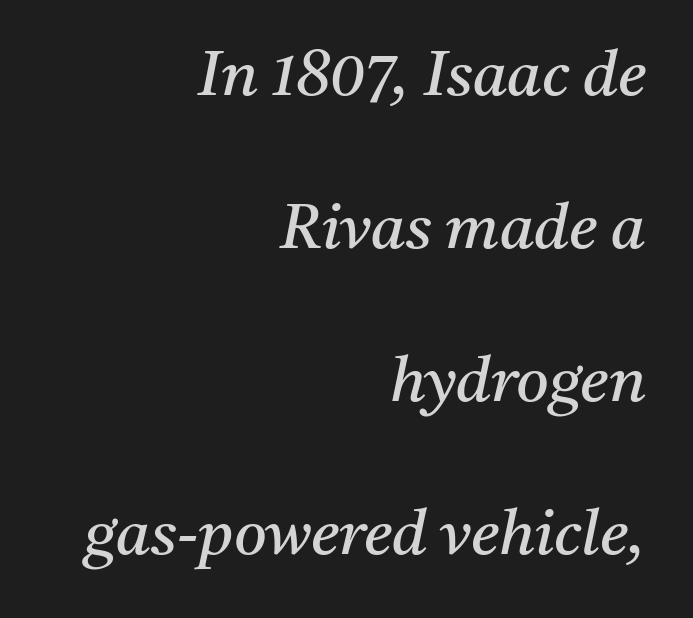
{"serif": "yes", "italic": "yes", "lean": "right", "slant_degrees": 11, "bold": "no", "weight": "regular", "width": "normal", "stroke_contrast": "medium", "x_height": "medium", "monospaced": "no", "underline": "no", "align": "right", "line_spacing": "loose", "line_spacing_ratio": 2.43, "letter_spacing": "normal", "letter_spacing_em": 0.0, "glyph_px": 63}
